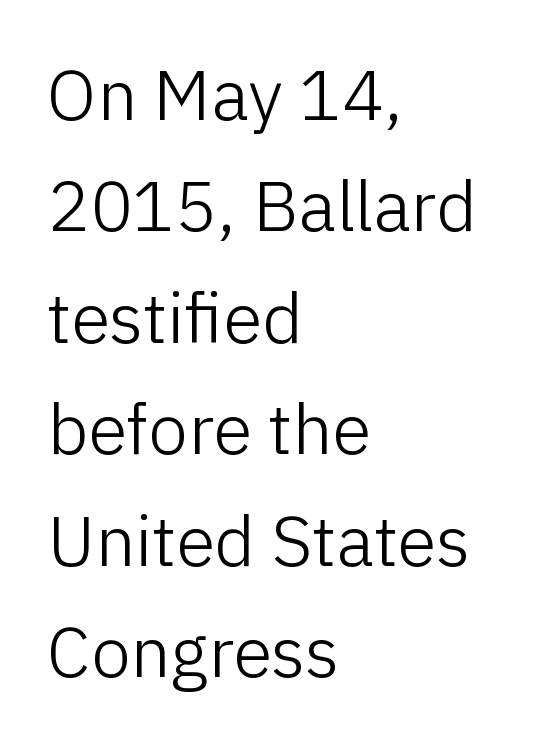
Q: Is the text bold? A: No.
Q: Is the text italic (slanted)? A: No, it is upright.
Q: Is the typeface a serif or a sans-serif typeface? A: Sans-serif.
Q: Is the text underlined? A: No.
Q: How is the paragraph aligned? A: Left-aligned.
Q: Is the spacing between letters normal or unusually wide? A: Normal.
Q: Is the spacing between lines tight, normal or loose? A: Normal.
Q: Width (condensed, normal, or wide)? A: Normal.
Q: Stroke contrast? A: Low.
Q: x-height? A: Medium.
Q: Monospaced? A: No.
